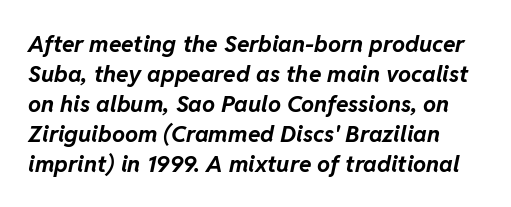
{"italic": "yes", "lean": "right", "slant_degrees": 11, "bold": "yes", "underline": "no", "line_spacing": "normal", "line_spacing_ratio": 1.3, "letter_spacing": "normal", "letter_spacing_em": 0.0, "glyph_px": 23}
